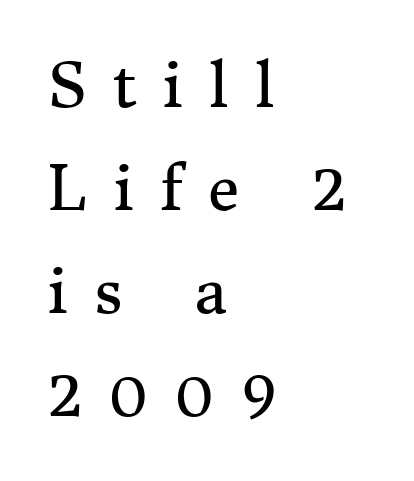
The image shows 61 px regular-weight serif type, upright; set left-aligned, normal line spacing (1.69x), unusually wide letter spacing (+0.42 em), not underlined; medium stroke contrast and a medium x-height.
